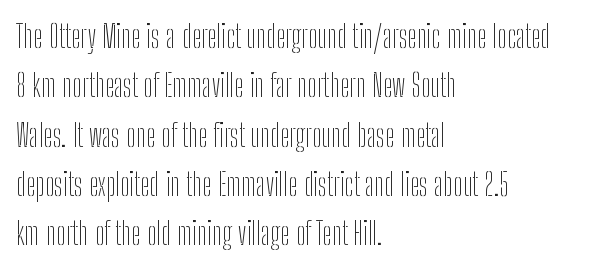
{"serif": "no", "italic": "no", "bold": "no", "weight": "thin", "width": "condensed", "stroke_contrast": "low", "x_height": "medium", "monospaced": "no", "underline": "no", "align": "left", "line_spacing": "normal", "line_spacing_ratio": 1.54, "letter_spacing": "normal", "letter_spacing_em": 0.0, "glyph_px": 32}
